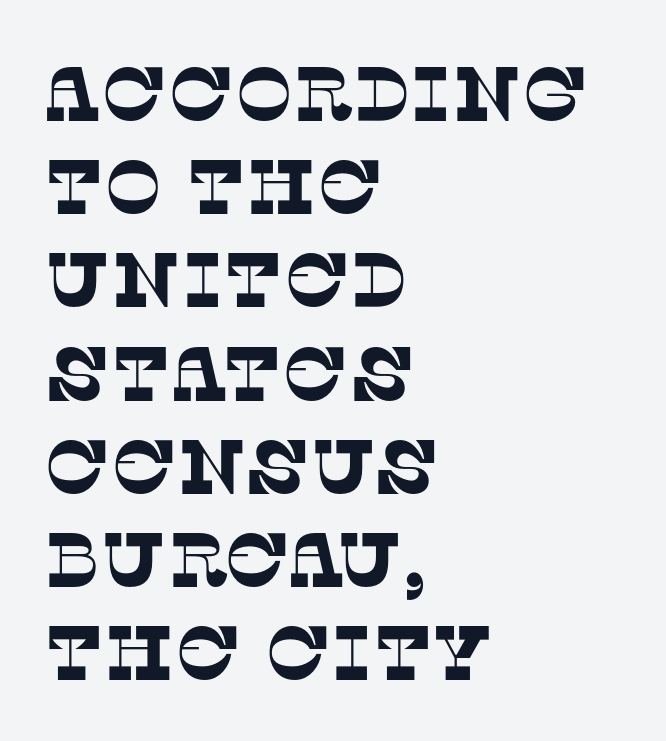
{"serif": "yes", "width": "normal", "stroke_contrast": "low", "x_height": "large", "monospaced": "no", "underline": "no", "align": "left", "line_spacing_ratio": 1.21, "letter_spacing": "normal", "letter_spacing_em": 0.0, "glyph_px": 77}
